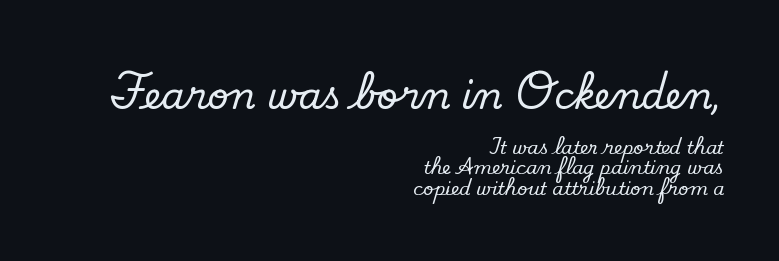
The image shows 37 px serif type; set right-aligned, line spacing 1.16x, normal letter spacing, not underlined; the first (top) block is 2.06x larger; low stroke contrast and a small x-height.
